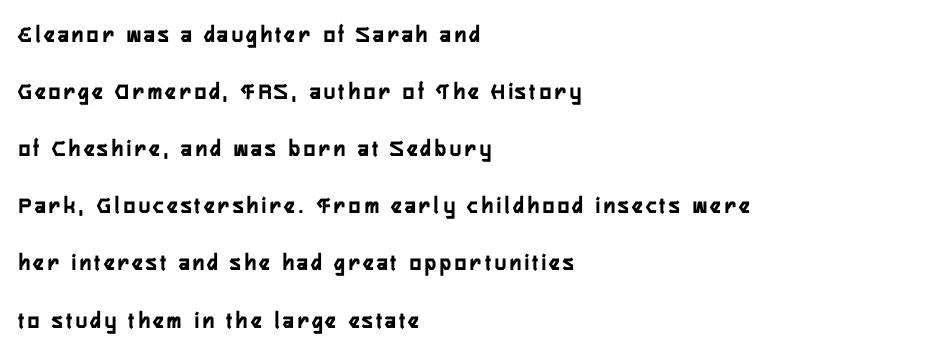
Q: Is the text italic (slanted)? A: No, it is upright.
Q: Is the text underlined? A: No.
Q: How is the paragraph aligned? A: Left-aligned.
Q: Is the spacing between lines tight, normal or loose? A: Loose.
